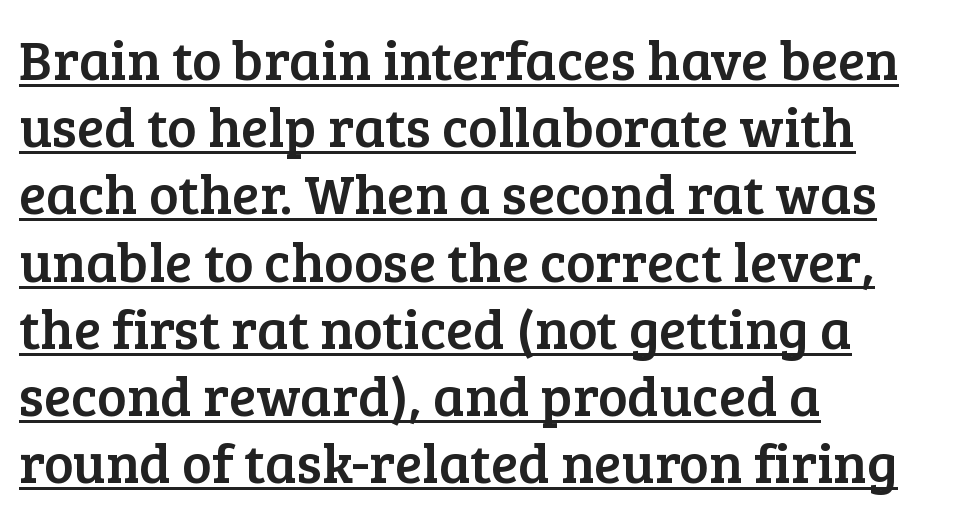
Compared with typical body copy, the letter spacing here is the same. This is underlined copy, the kind a proofreader might mark for attention. It's the straight-up-and-down kind of type. Horizontally, the lines are justified to the leading edge only. Does the type have serifs? Yes, each stem ends in a small foot.
